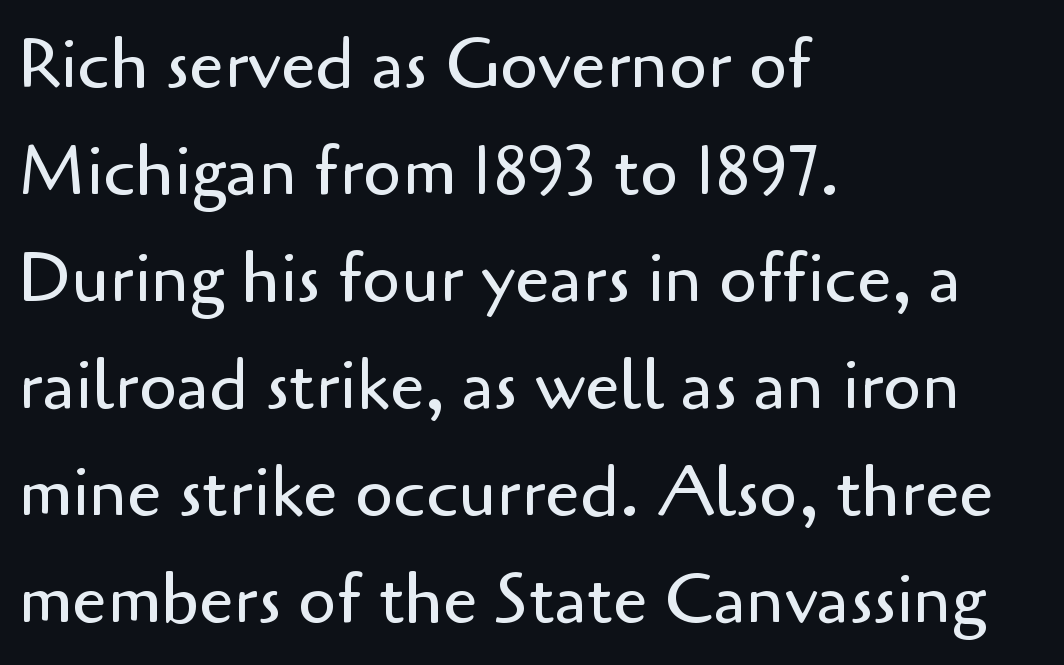
Decoration check: the copy has no underline. Notice how the passage keeps a crisp vertical edge on the left only. Posture: vertical. Is the stroke heavy? The answer is a plain regular-or-lighter. Nobody touched the tracking dial on this one.
